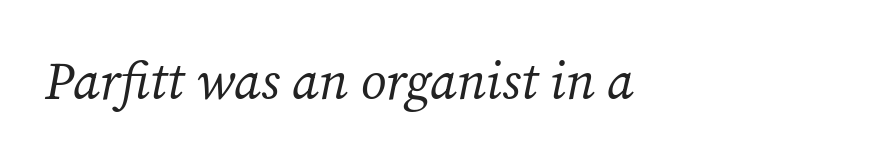
The area under the type is left untouched. Each stroke keeps to a modest, everyday thickness or less. Tall strokes in this sample are angled rather than plumb. Honestly, the letter spacing is just normal — you wouldn't notice it. Spacing verdict: proportional, widths tailored to each character. Stroke terminals: seriffed.
